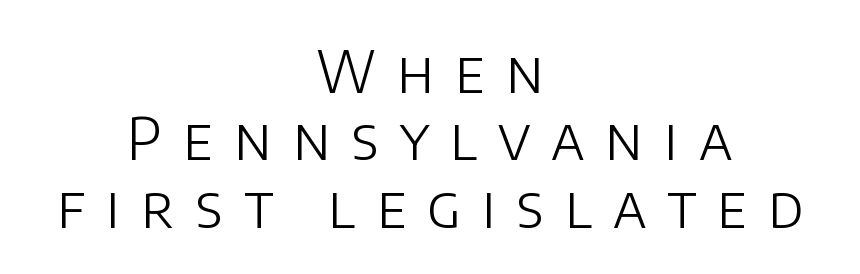
Q: Is the text bold? A: No.
Q: Is the text italic (slanted)? A: No, it is upright.
Q: Is the typeface a serif or a sans-serif typeface? A: Sans-serif.
Q: Is the text underlined? A: No.
Q: How is the paragraph aligned? A: Centered.
Q: Is the spacing between letters normal or unusually wide? A: Unusually wide.
Q: Width (condensed, normal, or wide)? A: Normal.
Q: Stroke contrast? A: Low.
Q: x-height? A: Large.
Q: Monospaced? A: No.
